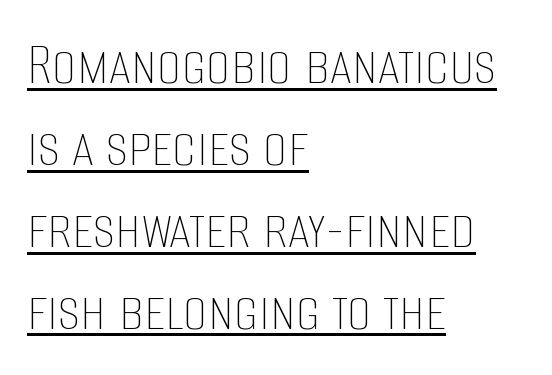
{"italic": "no", "bold": "no", "weight": "thin", "width": "condensed", "stroke_contrast": "low", "x_height": "large", "monospaced": "no", "underline": "yes", "align": "left", "line_spacing": "normal", "line_spacing_ratio": 1.32, "letter_spacing": "normal", "letter_spacing_em": 0.0, "glyph_px": 62}
